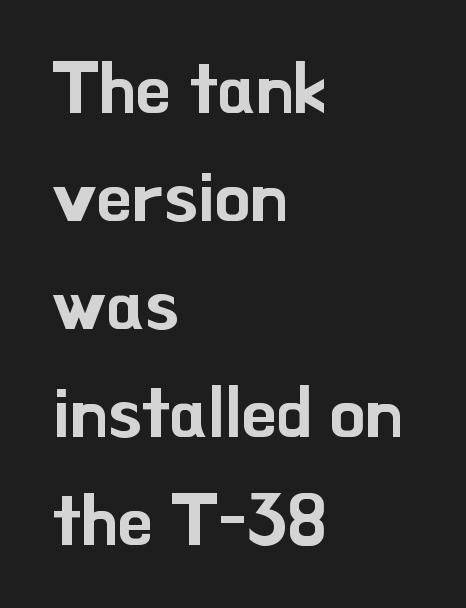
Q: Is the text italic (slanted)? A: No, it is upright.
Q: Is the typeface a serif or a sans-serif typeface? A: Sans-serif.
Q: Is the text underlined? A: No.
Q: How is the paragraph aligned? A: Left-aligned.
Q: Is the spacing between letters normal or unusually wide? A: Normal.
Q: Is the spacing between lines tight, normal or loose? A: Normal.
Q: Width (condensed, normal, or wide)? A: Normal.
Q: Stroke contrast? A: Low.
Q: x-height? A: Small.
Q: Monospaced? A: No.
